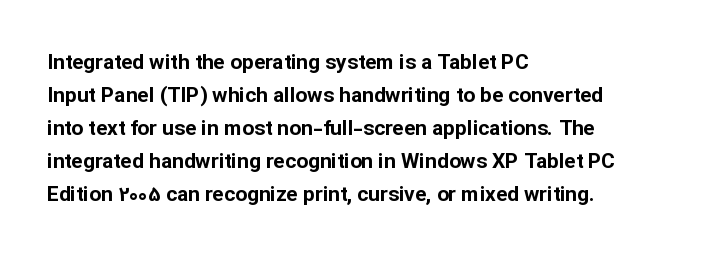
Q: Is the text bold? A: Yes.
Q: Is the text italic (slanted)? A: No, it is upright.
Q: Is the text underlined? A: No.
Q: How is the paragraph aligned? A: Left-aligned.
Q: Is the spacing between letters normal or unusually wide? A: Normal.
Q: Is the spacing between lines tight, normal or loose? A: Normal.
